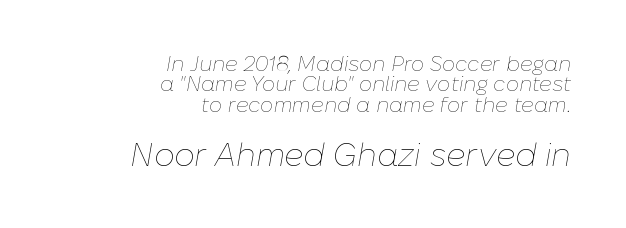
Note the varied advance widths — an 'i' is clearly narrower than an 'm'. When letters slant like this, we call the style italic. Compare the two chunks: the lower has the greater cap height. In CSS terms this would be text-align: right. What's the leading like? Squeezed, with rows nearly overlapping. The zone under the glyphs is completely vacant.
